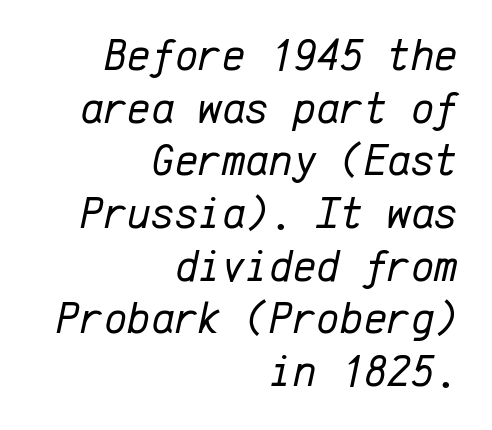
The image shows 45 px regular-weight type, italic (leaning right), monospaced; set right-aligned, line spacing 1.17x, normal letter spacing, not underlined; low stroke contrast and a medium x-height.
